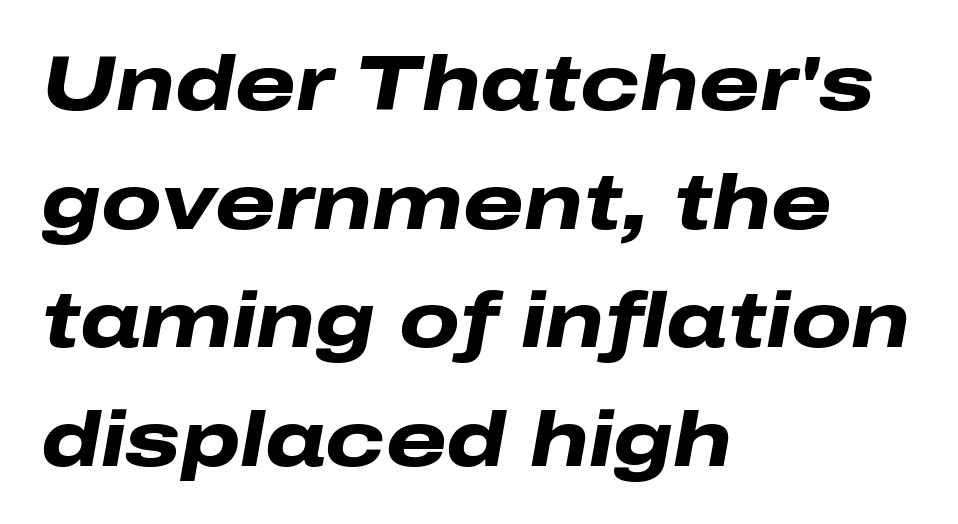
The glyphs look as if they've been sheared to an angle. No word sits above an underline. Character widths vary here, with narrow letters taking less room than wide ones. Heavy, bold letterforms.
